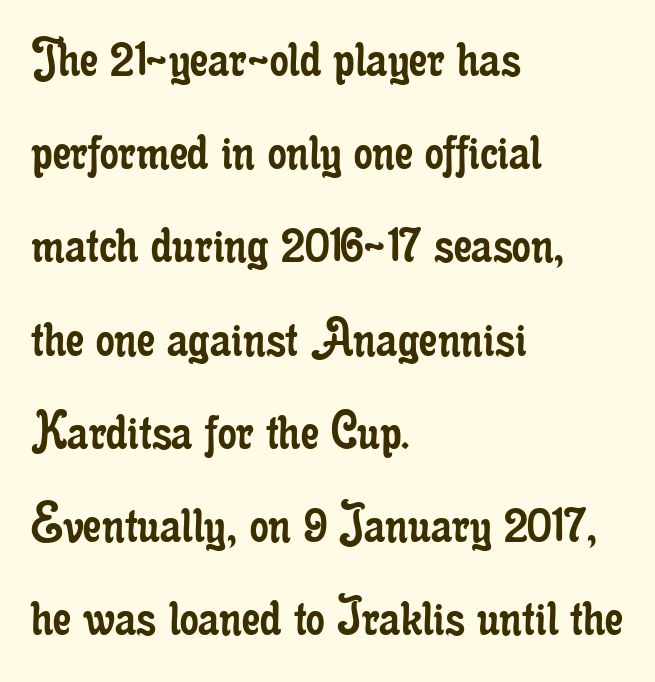
Q: Is the text bold? A: No.
Q: Is the text italic (slanted)? A: No, it is upright.
Q: Is the typeface a serif or a sans-serif typeface? A: Serif.
Q: Is the text underlined? A: No.
Q: How is the paragraph aligned? A: Left-aligned.
Q: Is the spacing between letters normal or unusually wide? A: Normal.
Q: Is the spacing between lines tight, normal or loose? A: Normal.
Q: Width (condensed, normal, or wide)? A: Condensed.
Q: Stroke contrast? A: Low.
Q: x-height? A: Small.
Q: Monospaced? A: No.
